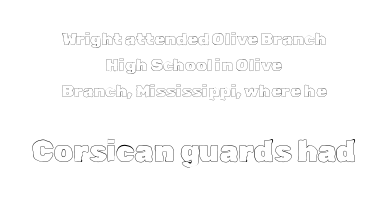
{"italic": "no", "width": "normal", "x_height": "medium", "monospaced": "no", "underline": "no", "align": "center", "line_spacing": "normal", "line_spacing_ratio": 1.54, "letter_spacing": "normal", "letter_spacing_em": 0.0, "larger_block": "second", "size_ratio": 1.76, "glyph_px": 30}
